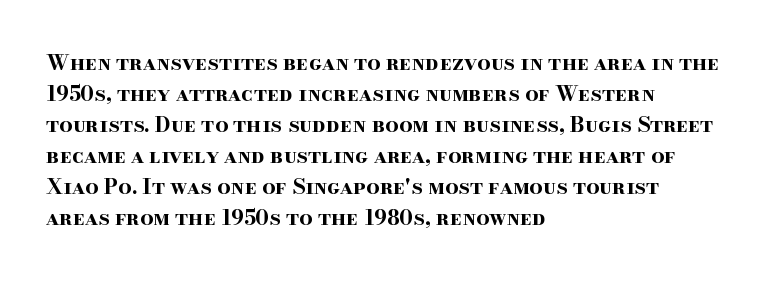
Q: Is the text bold? A: Yes.
Q: Is the text italic (slanted)? A: No, it is upright.
Q: Is the text underlined? A: No.
Q: How is the paragraph aligned? A: Left-aligned.
Q: Is the spacing between letters normal or unusually wide? A: Normal.
Q: Is the spacing between lines tight, normal or loose? A: Normal.
